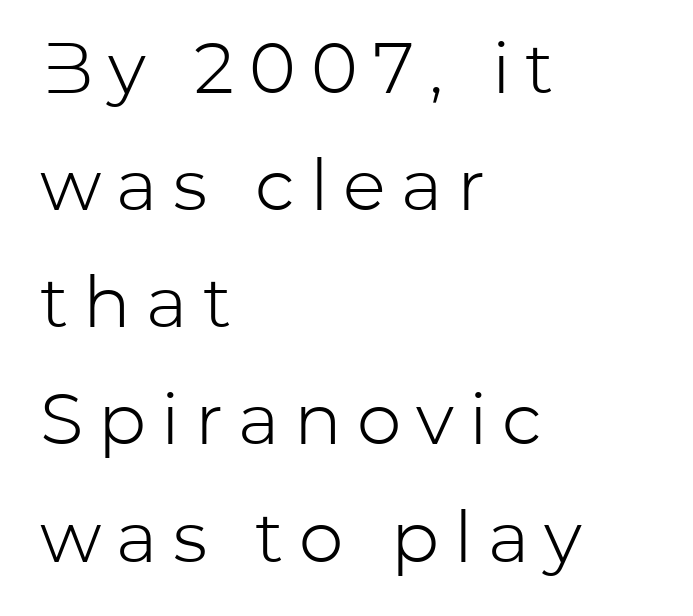
Q: Is the text bold? A: No.
Q: Is the text italic (slanted)? A: No, it is upright.
Q: Is the typeface a serif or a sans-serif typeface? A: Sans-serif.
Q: Is the text underlined? A: No.
Q: How is the paragraph aligned? A: Left-aligned.
Q: Is the spacing between letters normal or unusually wide? A: Unusually wide.
Q: Is the spacing between lines tight, normal or loose? A: Normal.
Q: Width (condensed, normal, or wide)? A: Normal.
Q: Stroke contrast? A: Low.
Q: x-height? A: Medium.
Q: Monospaced? A: No.
